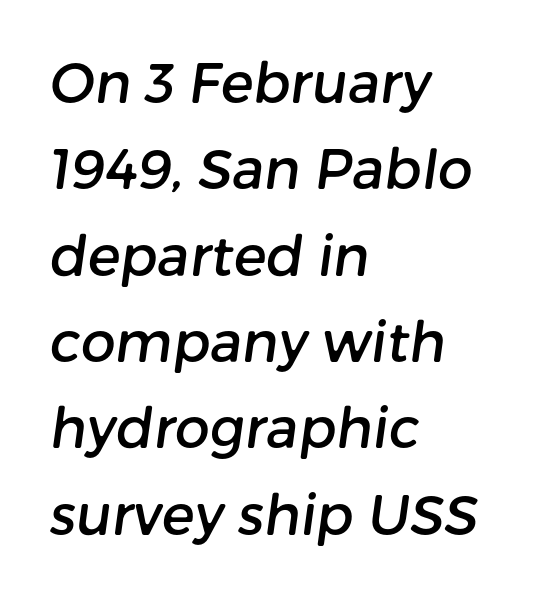
Q: Is the typeface a serif or a sans-serif typeface? A: Sans-serif.
Q: Is the text underlined? A: No.
Q: How is the paragraph aligned? A: Left-aligned.
Q: Is the spacing between letters normal or unusually wide? A: Normal.
Q: Is the spacing between lines tight, normal or loose? A: Normal.
Q: Width (condensed, normal, or wide)? A: Normal.
Q: Stroke contrast? A: Low.
Q: x-height? A: Medium.
Q: Monospaced? A: No.
